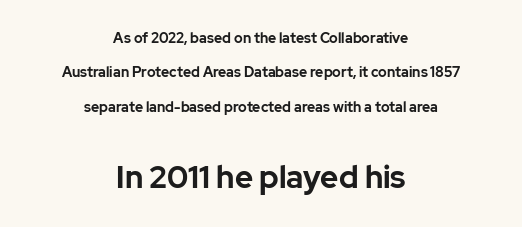
The lower block of text is set noticeably larger than the block above it. The passage shown is typed in a proportional face where columns would drift. Anything drawn beneath the words? Only blank space. Rendered with straight, roman letterforms.
